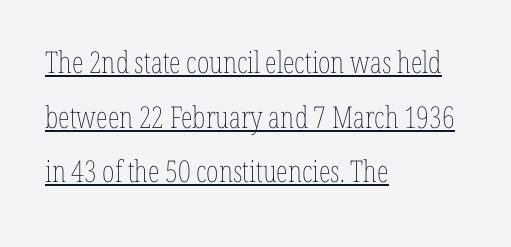
{"italic": "no", "bold": "no", "weight": "thin", "width": "condensed", "stroke_contrast": "low", "x_height": "medium", "monospaced": "no", "underline": "yes", "align": "left", "line_spacing_ratio": 1.82, "letter_spacing": "normal", "letter_spacing_em": 0.0, "glyph_px": 30}
